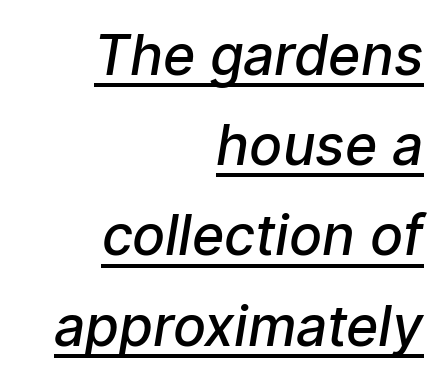
{"serif": "no", "bold": "semi", "weight": "semibold", "width": "normal", "stroke_contrast": "low", "x_height": "medium", "monospaced": "no", "underline": "yes", "align": "right", "line_spacing": "normal", "line_spacing_ratio": 1.64, "letter_spacing": "normal", "letter_spacing_em": 0.0, "glyph_px": 55}
